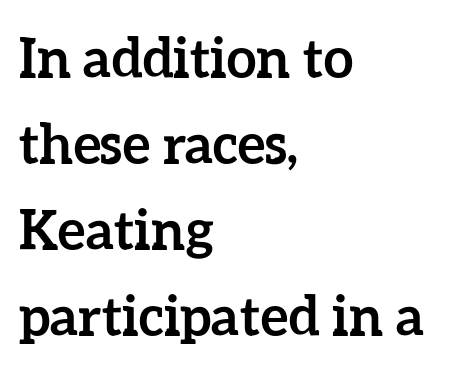
The image shows 54 px semibold type, upright; set left-aligned, normal line spacing (1.59x), normal letter spacing, not underlined; low stroke contrast and a medium x-height.
